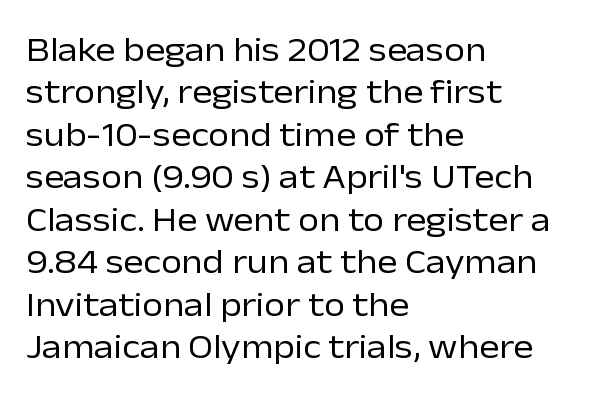
{"serif": "no", "italic": "no", "bold": "no", "weight": "regular", "width": "normal", "stroke_contrast": "low", "x_height": "medium", "monospaced": "no", "underline": "no", "align": "left", "line_spacing": "normal", "line_spacing_ratio": 1.25, "letter_spacing": "normal", "letter_spacing_em": 0.0, "glyph_px": 34}
